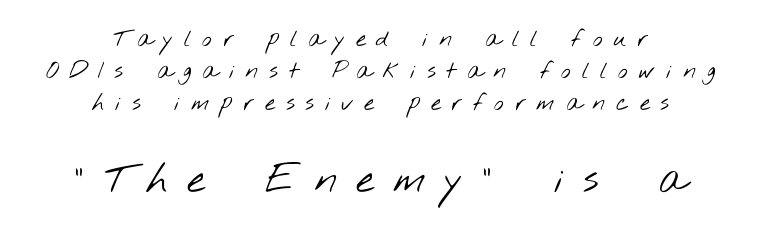
{"serif": "no", "bold": "no", "weight": "light", "width": "wide", "stroke_contrast": "low", "x_height": "small", "monospaced": "no", "underline": "no", "align": "center", "line_spacing": "normal", "line_spacing_ratio": 1.4, "letter_spacing": "wide", "letter_spacing_em": 0.47, "larger_block": "second", "size_ratio": 1.78, "glyph_px": 41}
